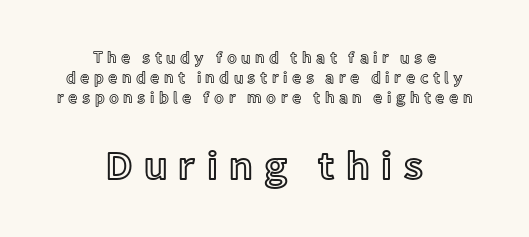
A typesetter would call this heavily tracked-out type. These lines are rendered in a variable-pitch font. The setting favours the middle, as headings and verse often do. You get the small type first, then a jump to larger type. Rendered with straight, roman letterforms. Underlining? Definitely not there.
